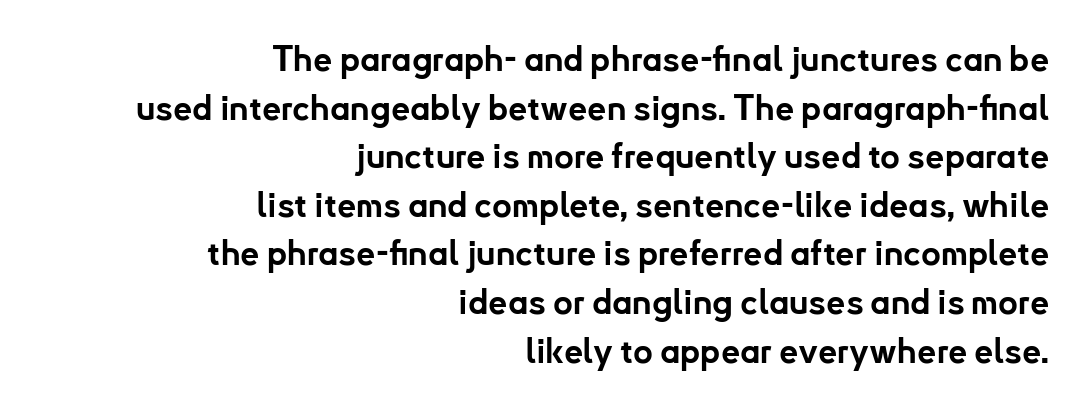
{"serif": "no", "italic": "no", "bold": "yes", "weight": "bold", "width": "normal", "stroke_contrast": "low", "x_height": "small", "monospaced": "no", "underline": "no", "align": "right", "line_spacing": "normal", "line_spacing_ratio": 1.43, "letter_spacing": "normal", "letter_spacing_em": 0.0, "glyph_px": 34}
